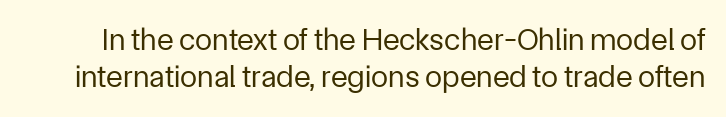
The image shows 31 px regular-weight sans-serif type, upright; set line spacing 1.2x, normal letter spacing, not underlined; low stroke contrast and a medium x-height.
